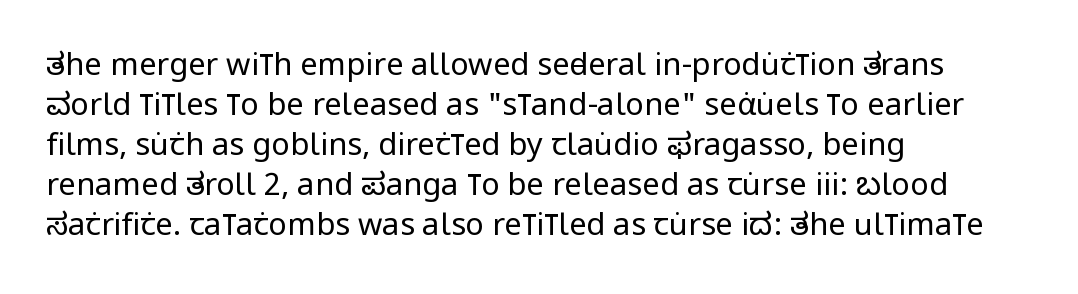
{"serif": "no", "italic": "no", "bold": "no", "weight": "regular", "width": "condensed", "stroke_contrast": "low", "x_height": "large", "monospaced": "no", "underline": "no", "align": "left", "line_spacing": "normal", "line_spacing_ratio": 1.29, "letter_spacing": "normal", "letter_spacing_em": 0.0, "glyph_px": 31}
